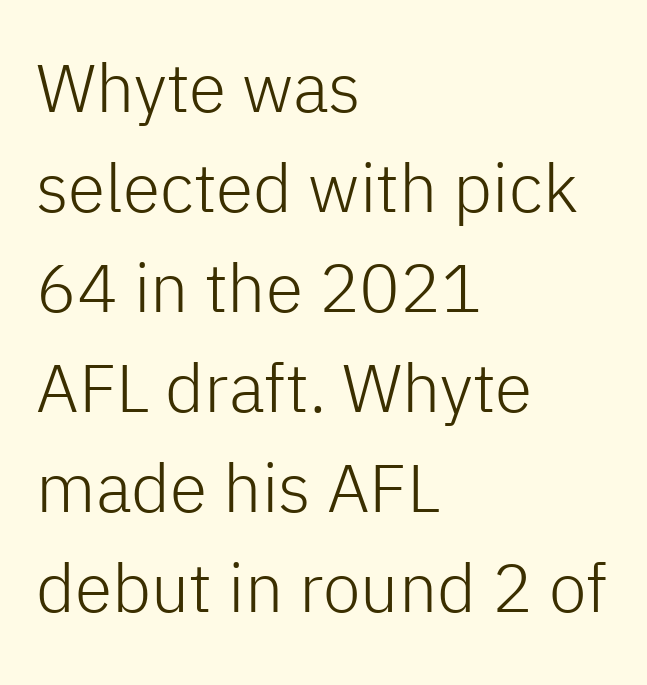
Q: Is the text bold? A: No.
Q: Is the text italic (slanted)? A: No, it is upright.
Q: Is the typeface a serif or a sans-serif typeface? A: Sans-serif.
Q: Is the text underlined? A: No.
Q: How is the paragraph aligned? A: Left-aligned.
Q: Is the spacing between letters normal or unusually wide? A: Normal.
Q: Is the spacing between lines tight, normal or loose? A: Normal.
Q: Width (condensed, normal, or wide)? A: Normal.
Q: Stroke contrast? A: Low.
Q: x-height? A: Medium.
Q: Monospaced? A: No.
